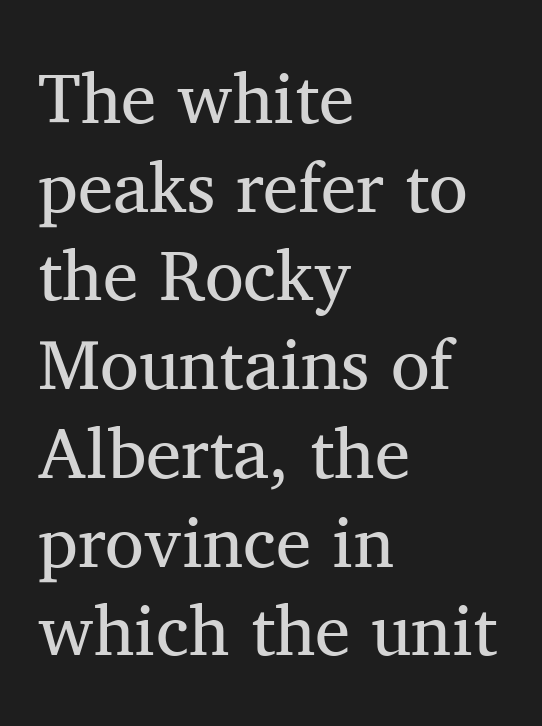
Q: Is the text bold? A: No.
Q: Is the text italic (slanted)? A: No, it is upright.
Q: Is the typeface a serif or a sans-serif typeface? A: Serif.
Q: Is the text underlined? A: No.
Q: How is the paragraph aligned? A: Left-aligned.
Q: Is the spacing between letters normal or unusually wide? A: Normal.
Q: Is the spacing between lines tight, normal or loose? A: Normal.
Q: Width (condensed, normal, or wide)? A: Normal.
Q: Stroke contrast? A: Medium.
Q: x-height? A: Medium.
Q: Monospaced? A: No.
